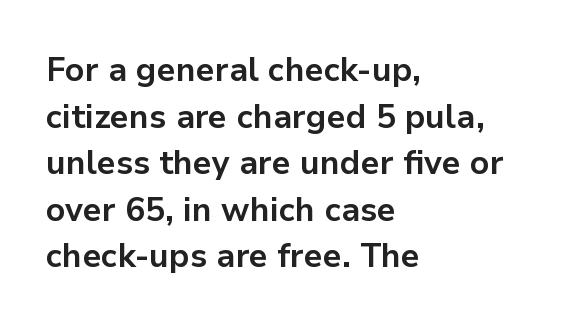
The rendering keeps characters at their native spacing. The passage is arranged the way most books set body copy — flush left. Varying glyph widths throughout — classic text-font behaviour. Typographic density is high because the face is bold.
